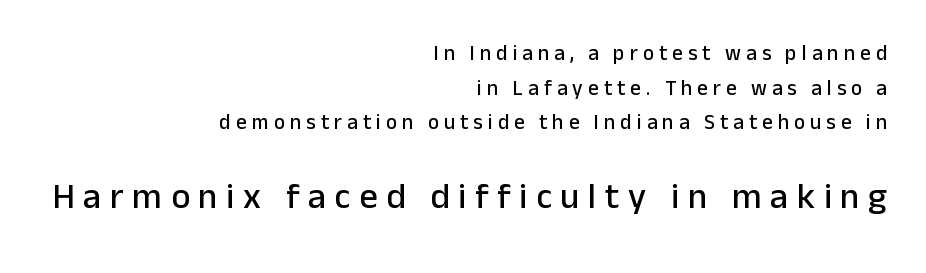
Q: Is the text italic (slanted)? A: No, it is upright.
Q: Is the typeface a serif or a sans-serif typeface? A: Sans-serif.
Q: Is the text underlined? A: No.
Q: How is the paragraph aligned? A: Right-aligned.
Q: Is the spacing between letters normal or unusually wide? A: Unusually wide.
Q: Is the spacing between lines tight, normal or loose? A: Normal.
Q: Which block of text is set in a larger size, the first (top) or the second (bottom)? A: The second (bottom) one.
Q: Width (condensed, normal, or wide)? A: Normal.
Q: Stroke contrast? A: Low.
Q: x-height? A: Medium.
Q: Monospaced? A: No.
